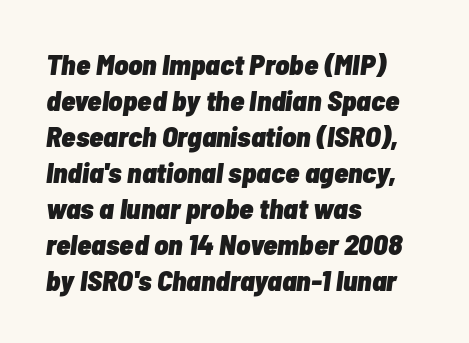
Underlining? Definitely not there. You could not count columns in this text — the font is proportionally spaced. Words appear dense and cohesive because spacing is normal. Every character sits at an angle, as italics do. Heft: maximum for text — a bold. The passage is arranged the way most books set body copy — flush left.
